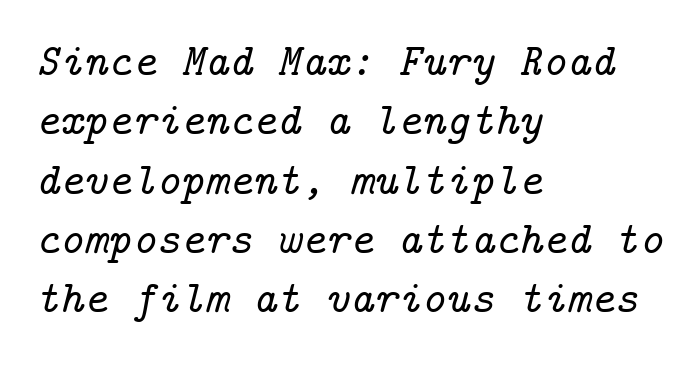
Q: Is the text italic (slanted)? A: Yes, it leans right by about 14 degrees.
Q: Is the typeface a serif or a sans-serif typeface? A: Serif.
Q: Is the text underlined? A: No.
Q: How is the paragraph aligned? A: Left-aligned.
Q: Is the spacing between letters normal or unusually wide? A: Normal.
Q: Is the spacing between lines tight, normal or loose? A: Normal.
Q: Width (condensed, normal, or wide)? A: Normal.
Q: Stroke contrast? A: Low.
Q: x-height? A: Medium.
